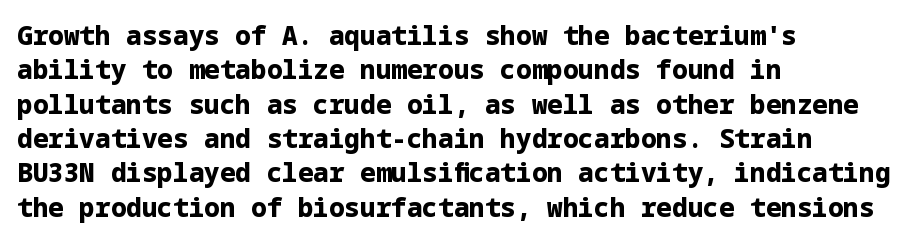
{"italic": "no", "bold": "yes", "underline": "no", "align": "left", "line_spacing": "normal", "line_spacing_ratio": 1.32, "letter_spacing": "normal", "letter_spacing_em": 0.0, "glyph_px": 26}
